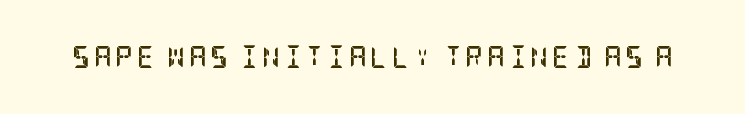
{"italic": "no", "bold": "yes", "underline": "no", "glyph_px": 22}
